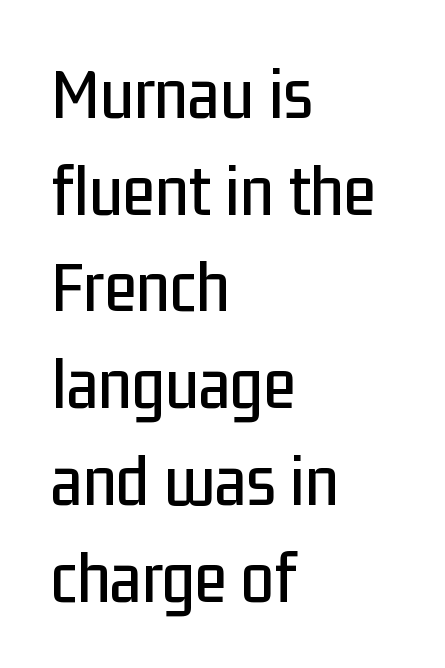
Q: Is the text italic (slanted)? A: No, it is upright.
Q: Is the typeface a serif or a sans-serif typeface? A: Sans-serif.
Q: Is the text underlined? A: No.
Q: How is the paragraph aligned? A: Left-aligned.
Q: Is the spacing between letters normal or unusually wide? A: Normal.
Q: Is the spacing between lines tight, normal or loose? A: Normal.
Q: Width (condensed, normal, or wide)? A: Condensed.
Q: Stroke contrast? A: Low.
Q: x-height? A: Medium.
Q: Monospaced? A: No.
